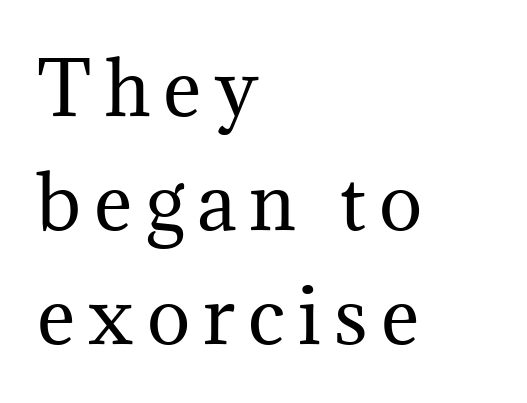
{"serif": "yes", "italic": "no", "bold": "no", "weight": "regular", "width": "normal", "stroke_contrast": "medium", "x_height": "medium", "monospaced": "no", "underline": "no", "align": "left", "line_spacing": "normal", "line_spacing_ratio": 1.56, "glyph_px": 73}
